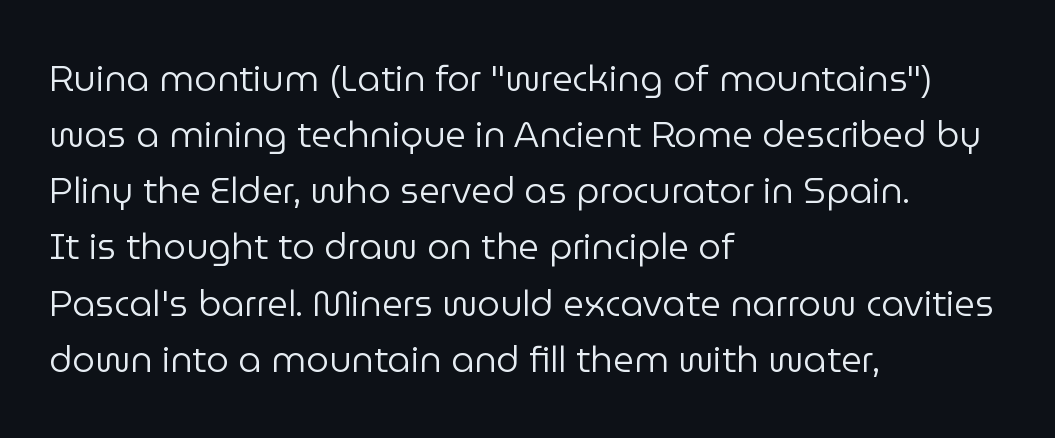
The image shows 36 px regular-weight sans-serif type, upright; set left-aligned, normal line spacing (1.56x), normal letter spacing, not underlined; low stroke contrast and a medium x-height.
